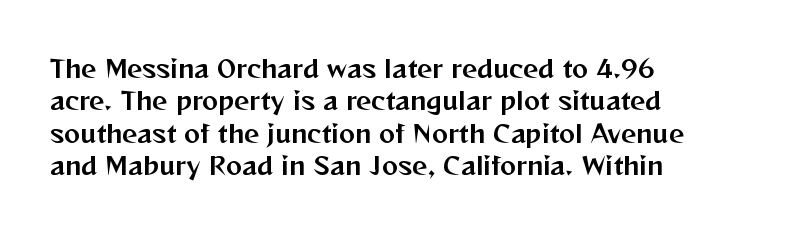
Glyph-to-glyph distance matches everyday printed text. Teacher's note: observe the even left margin — that is flush-left alignment. Type without underlining. This sample keeps an unexceptional amount of space between lines. This is roman type, the default non-slanted kind.
